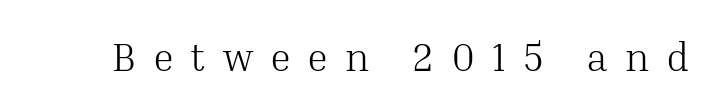
The image shows 40 px light serif type, upright; set unusually wide letter spacing (+0.42 em), not underlined; medium stroke contrast and a medium x-height.
